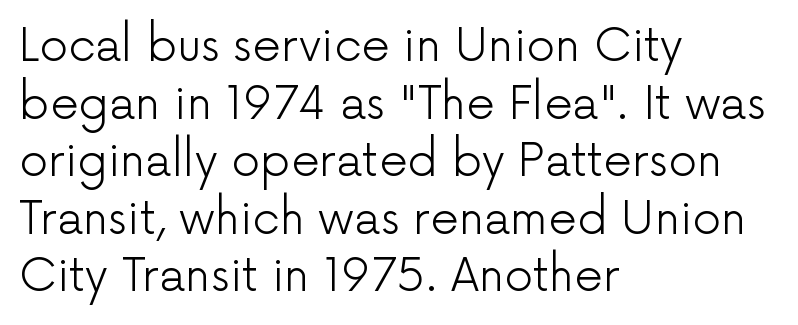
Q: Is the text bold? A: No.
Q: Is the text italic (slanted)? A: No, it is upright.
Q: Is the typeface a serif or a sans-serif typeface? A: Sans-serif.
Q: Is the text underlined? A: No.
Q: How is the paragraph aligned? A: Left-aligned.
Q: Is the spacing between letters normal or unusually wide? A: Normal.
Q: Is the spacing between lines tight, normal or loose? A: Normal.
Q: Width (condensed, normal, or wide)? A: Normal.
Q: Stroke contrast? A: Low.
Q: x-height? A: Medium.
Q: Monospaced? A: No.
